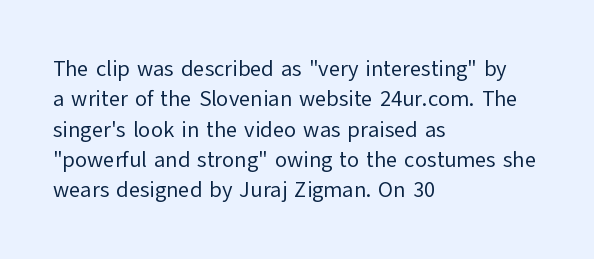
{"italic": "no", "bold": "no", "underline": "no", "align": "left", "line_spacing": "normal", "line_spacing_ratio": 1.38, "letter_spacing": "normal", "letter_spacing_em": 0.0, "glyph_px": 22}
